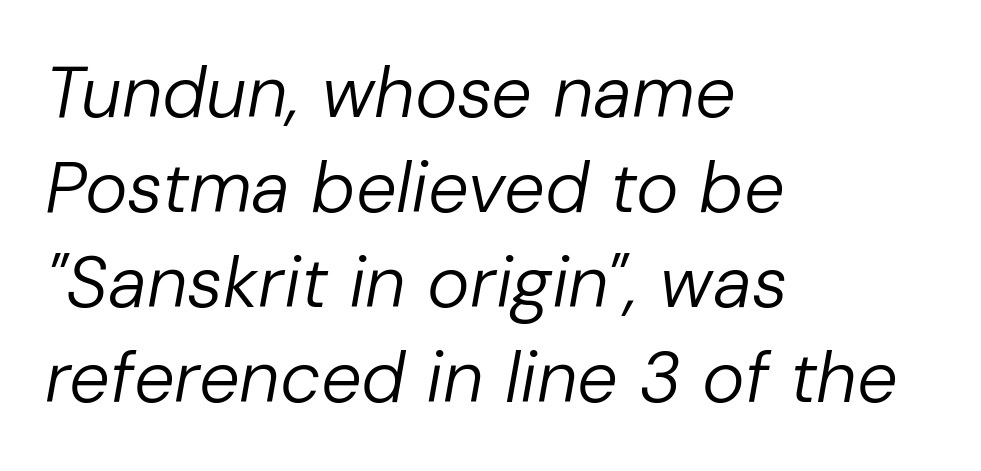
Q: Is the text bold? A: No.
Q: Is the text italic (slanted)? A: Yes, it leans right by about 10 degrees.
Q: Is the text underlined? A: No.
Q: How is the paragraph aligned? A: Left-aligned.
Q: Is the spacing between letters normal or unusually wide? A: Normal.
Q: Is the spacing between lines tight, normal or loose? A: Normal.
Q: Width (condensed, normal, or wide)? A: Normal.
Q: Stroke contrast? A: Low.
Q: x-height? A: Medium.
Q: Monospaced? A: No.
